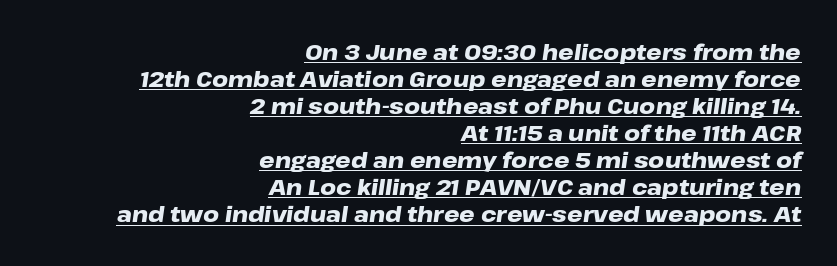
{"italic": "yes", "lean": "right", "slant_degrees": 8, "bold": "yes", "underline": "yes", "align": "right", "line_spacing_ratio": 1.23, "letter_spacing": "normal", "letter_spacing_em": 0.0, "glyph_px": 22}
